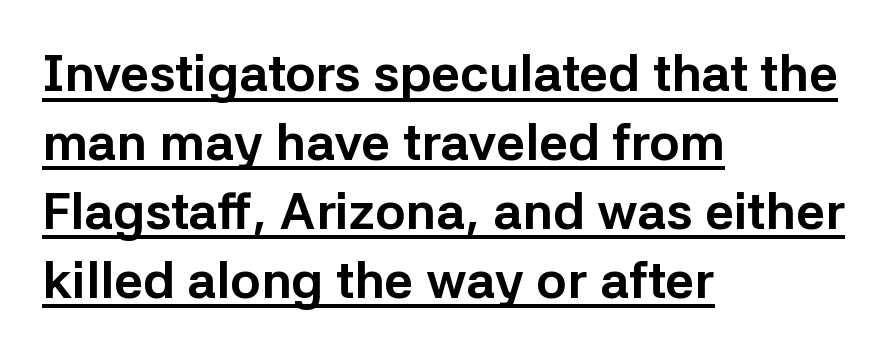
Q: Is the text bold? A: Yes.
Q: Is the text italic (slanted)? A: No, it is upright.
Q: Is the typeface a serif or a sans-serif typeface? A: Sans-serif.
Q: Is the text underlined? A: Yes.
Q: How is the paragraph aligned? A: Left-aligned.
Q: Is the spacing between letters normal or unusually wide? A: Normal.
Q: Is the spacing between lines tight, normal or loose? A: Normal.
Q: Width (condensed, normal, or wide)? A: Normal.
Q: Stroke contrast? A: Low.
Q: x-height? A: Medium.
Q: Monospaced? A: No.
